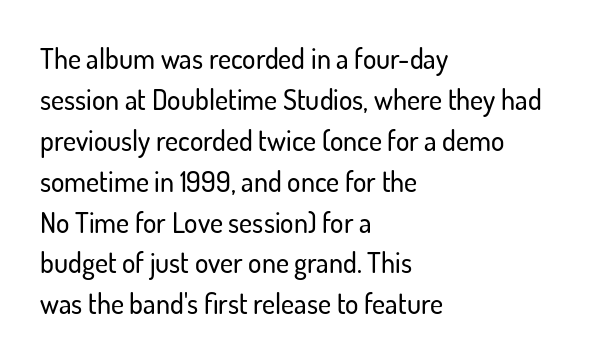
Q: Is the text italic (slanted)? A: No, it is upright.
Q: Is the typeface a serif or a sans-serif typeface? A: Sans-serif.
Q: Is the text underlined? A: No.
Q: How is the paragraph aligned? A: Left-aligned.
Q: Is the spacing between letters normal or unusually wide? A: Normal.
Q: Is the spacing between lines tight, normal or loose? A: Normal.
Q: Width (condensed, normal, or wide)? A: Normal.
Q: Stroke contrast? A: Low.
Q: x-height? A: Small.
Q: Monospaced? A: No.
